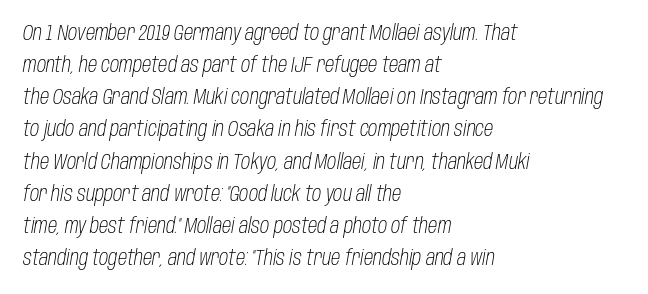
Horizontally, the lines are justified to the leading edge only. Descenders hang freely into open space. Unbolded letterforms with no extra heft. A typesetter would call this leading conventional body-copy spacing. The rendering keeps characters at their native spacing. The axis of the letterforms is tilted away from vertical.
